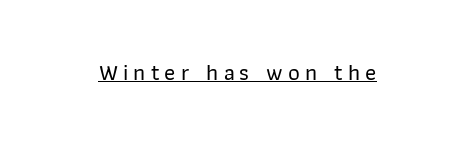
Q: Is the text italic (slanted)? A: No, it is upright.
Q: Is the text underlined? A: Yes.
Q: Is the spacing between letters normal or unusually wide? A: Unusually wide.
